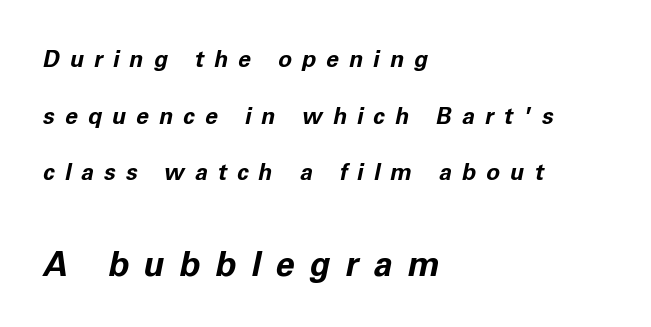
The line-height multiplier appears high, well above default. The face used here has a pronounced slope to its letters. Look at the glyph heights: the lower group is clearly the bigger setting. Here the designer chose a conventional face with non-uniform glyph widths.
